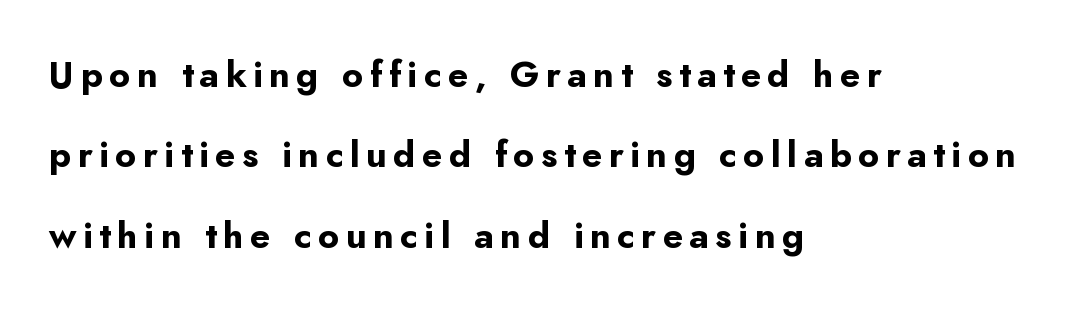
What's the leading like? Stretched, with rows far apart. Each row of text sits above clean, open space. A roman cut, with each character standing at attention. The glyphs have the mass of a bold cut. You could not count columns in this text — the font is proportionally spaced. These lines are set flush left with a ragged right edge.
